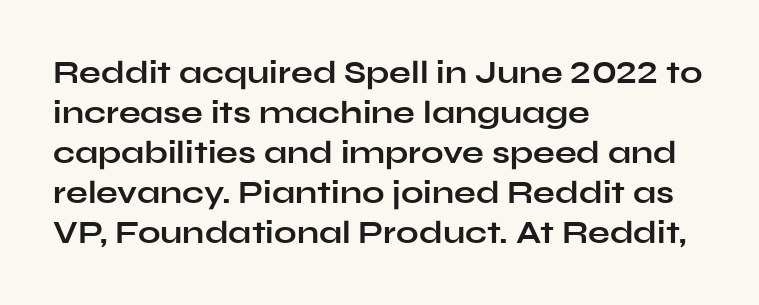
Unmarked baselines from the first word to the last. The vertical gap from one line to the next is medium. This is the regular roman posture of the typeface. Look at the stroke-to-counter ratio: heavy, a bold.
